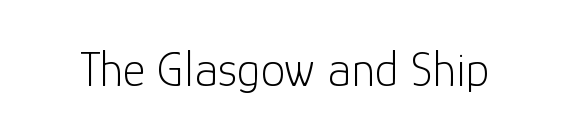
Ink coverage per letter is moderate at most. The glyphs are unaccompanied by any horizontal stroke below them. This is the regular roman posture of the typeface. Letter spacing: default.
